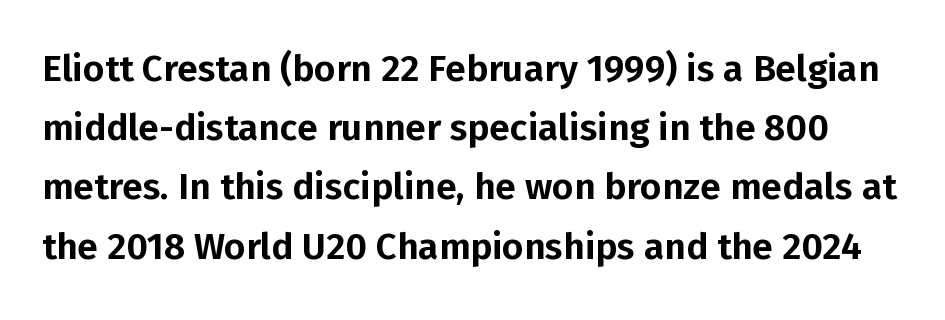
The image shows 37 px sans-serif type, upright; set normal line spacing (1.6x), normal letter spacing, not underlined; low stroke contrast and a medium x-height.
